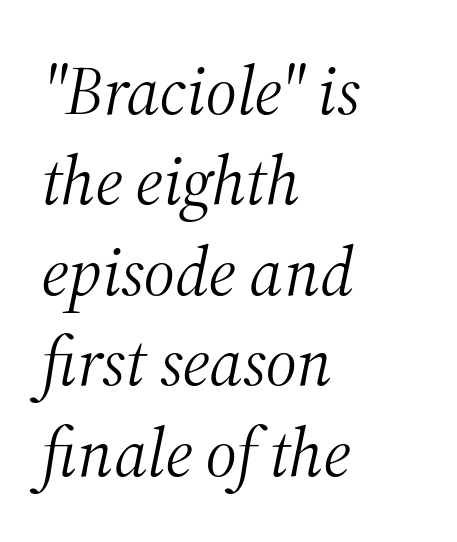
Q: Is the text bold? A: No.
Q: Is the text italic (slanted)? A: Yes, it leans right by about 12 degrees.
Q: Is the typeface a serif or a sans-serif typeface? A: Serif.
Q: Is the text underlined? A: No.
Q: How is the paragraph aligned? A: Left-aligned.
Q: Is the spacing between letters normal or unusually wide? A: Normal.
Q: Is the spacing between lines tight, normal or loose? A: Normal.
Q: Width (condensed, normal, or wide)? A: Normal.
Q: Stroke contrast? A: Medium.
Q: x-height? A: Medium.
Q: Monospaced? A: No.
